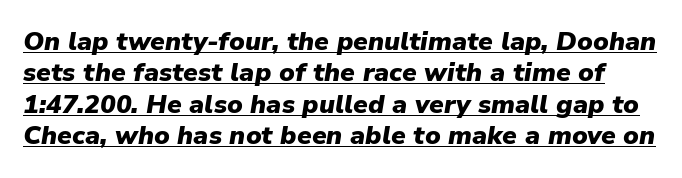
{"italic": "yes", "lean": "right", "slant_degrees": 9, "bold": "yes", "underline": "yes", "line_spacing_ratio": 1.21, "letter_spacing": "normal", "letter_spacing_em": 0.0, "glyph_px": 26}
